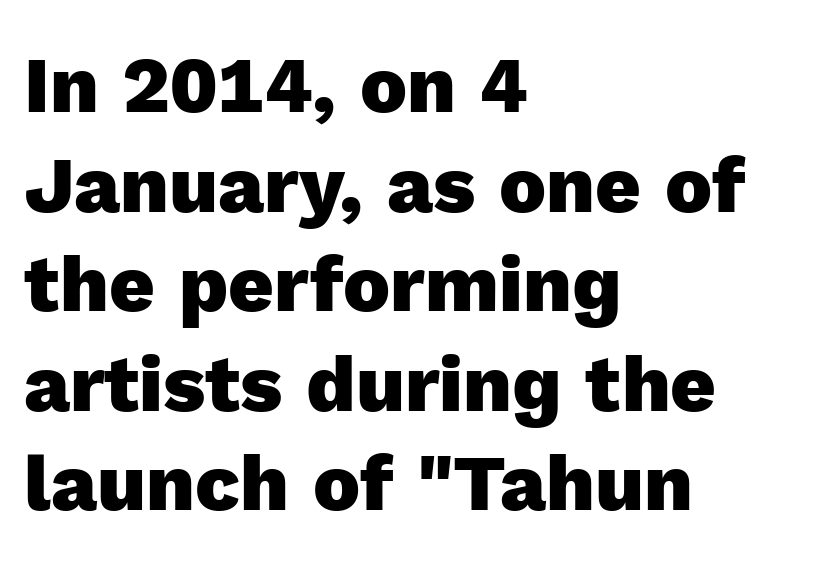
{"serif": "no", "italic": "no", "bold": "yes", "weight": "heavy", "width": "normal", "x_height": "medium", "monospaced": "no", "underline": "no", "align": "left", "line_spacing": "normal", "line_spacing_ratio": 1.26, "letter_spacing": "normal", "letter_spacing_em": 0.0, "glyph_px": 79}
